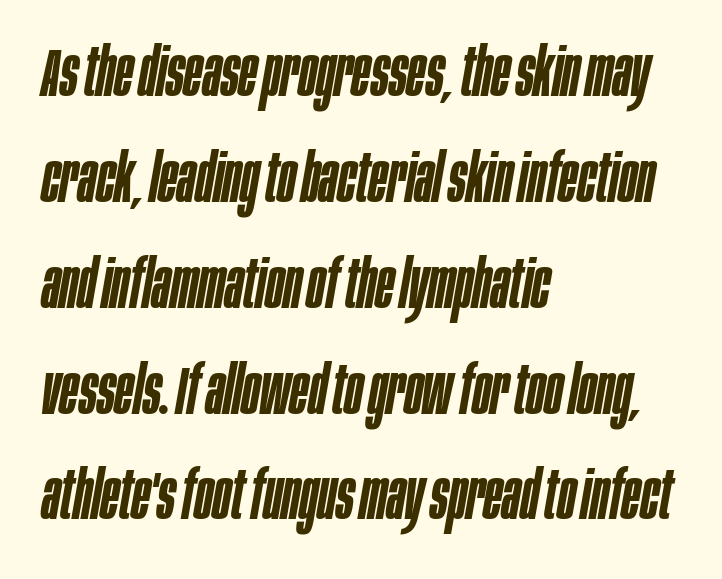
{"italic": "yes", "lean": "right", "slant_degrees": 10, "bold": "semi", "weight": "semibold", "width": "condensed", "stroke_contrast": "low", "x_height": "large", "monospaced": "no", "underline": "no", "align": "left", "line_spacing": "normal", "line_spacing_ratio": 1.58, "letter_spacing": "normal", "letter_spacing_em": 0.0, "glyph_px": 67}
